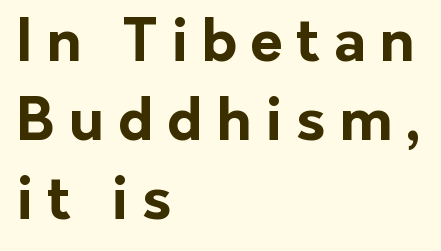
When letters stand straight like this, we call the style roman or upright. Evenly set lines give the paragraph a standard silhouette. Is this a fixed-width face? No — the glyphs have proportional, varying widths. The font is running at its bold setting. Line beginnings align vertically; line endings do not.
